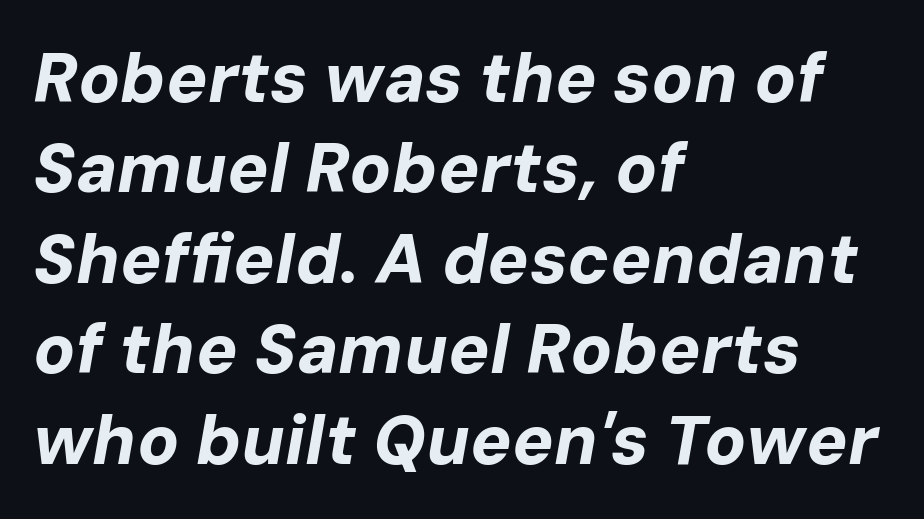
This sample has the flowing, uneven cadence of proportional lettering. A clean baseline with only descenders dipping below it. Characters follow at the spacing the type designer built in. Leading: standard. Posture: slanted. This sample is left-justified, so line endings fall wherever the words run out.
